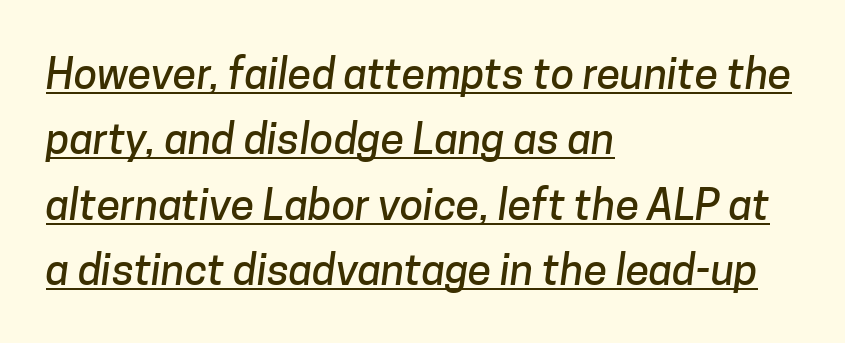
The characters display no serif detailing; their extremities are plain. Honestly, the letter spacing is just normal — you wouldn't notice it. The lines sit at an ordinary, default distance from one another. This sample has the flowing, uneven cadence of proportional lettering.
